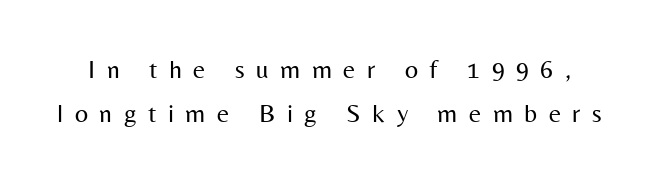
Q: Is the text bold? A: No.
Q: Is the text italic (slanted)? A: No, it is upright.
Q: Is the text underlined? A: No.
Q: Is the spacing between letters normal or unusually wide? A: Unusually wide.
Q: Is the spacing between lines tight, normal or loose? A: Normal.
